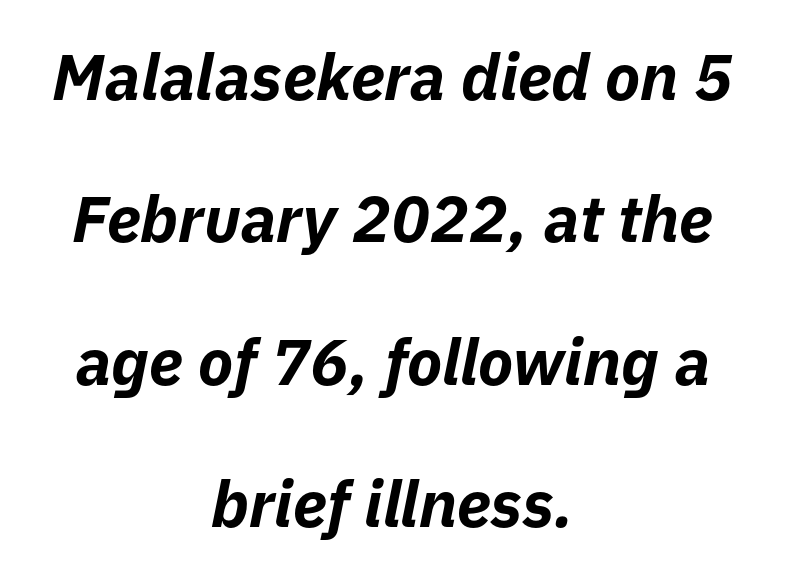
{"italic": "yes", "lean": "right", "slant_degrees": 11, "bold": "yes", "weight": "bold", "width": "normal", "stroke_contrast": "low", "x_height": "medium", "monospaced": "no", "underline": "no", "align": "center", "line_spacing": "loose", "line_spacing_ratio": 2.19, "letter_spacing": "normal", "letter_spacing_em": 0.0, "glyph_px": 65}
